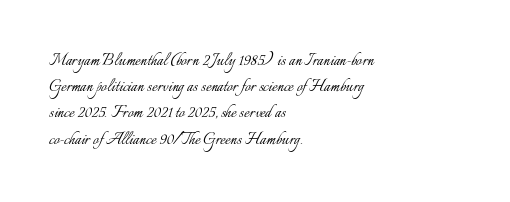
No chunkiness to these letters — they're not bold. Alignment: flush left. Horizontal bands of white between lines are of average thickness. Has an underline been added? It has not. Is the letter spacing exaggerated? No — it looks like the ordinary default.
